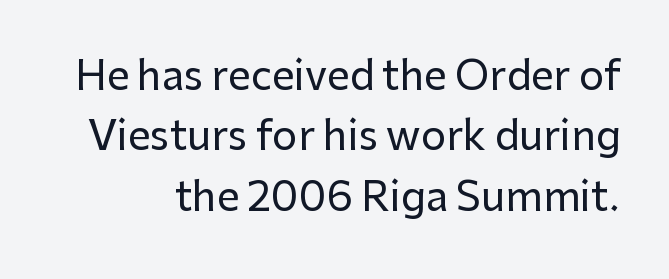
The image shows 40 px sans-serif type, upright; set normal line spacing (1.51x), normal letter spacing, not underlined; low stroke contrast and a medium x-height.
